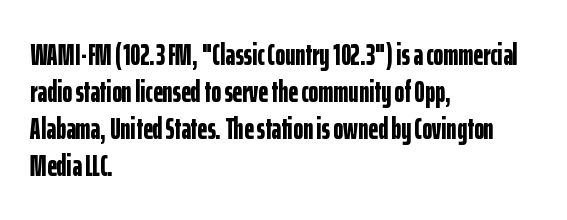
Q: Is the text bold? A: Yes.
Q: Is the text italic (slanted)? A: No, it is upright.
Q: Is the typeface a serif or a sans-serif typeface? A: Sans-serif.
Q: Is the text underlined? A: No.
Q: How is the paragraph aligned? A: Left-aligned.
Q: Is the spacing between letters normal or unusually wide? A: Normal.
Q: Width (condensed, normal, or wide)? A: Condensed.
Q: Stroke contrast? A: Low.
Q: x-height? A: Medium.
Q: Monospaced? A: No.
